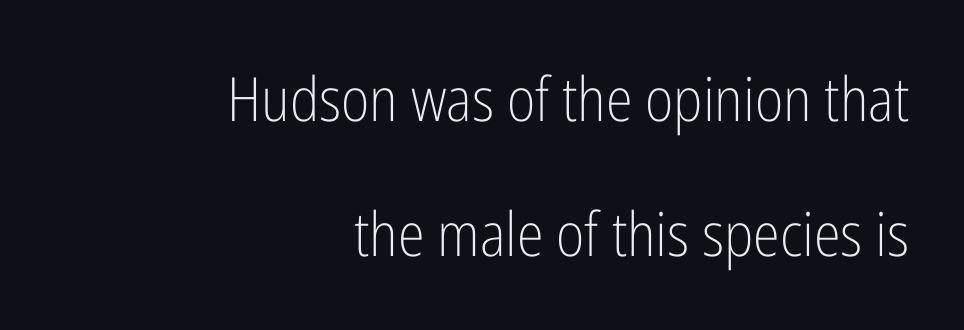
Q: Is the text bold? A: No.
Q: Is the text italic (slanted)? A: No, it is upright.
Q: Is the typeface a serif or a sans-serif typeface? A: Sans-serif.
Q: Is the text underlined? A: No.
Q: How is the paragraph aligned? A: Right-aligned.
Q: Is the spacing between letters normal or unusually wide? A: Normal.
Q: Is the spacing between lines tight, normal or loose? A: Loose.
Q: Width (condensed, normal, or wide)? A: Condensed.
Q: Stroke contrast? A: Low.
Q: x-height? A: Medium.
Q: Monospaced? A: No.
